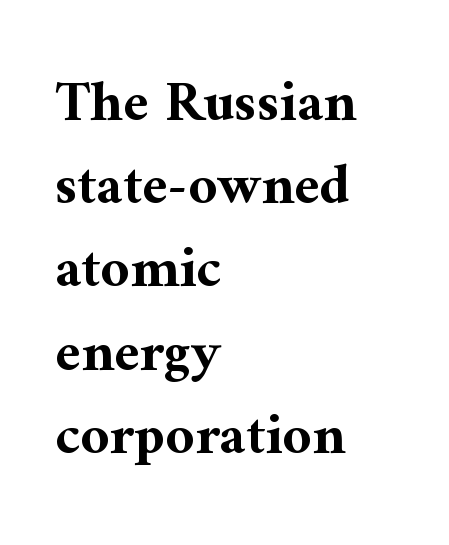
The rendering uses natural spacing where letterforms have individual widths. Tracking here is standard; glyphs follow each other at the usual distance. How heavy is the stroke? Heavy — this is a bold. Underlining? Definitely not there. No italicization has been applied; the sample stays upright. Leading: standard.
